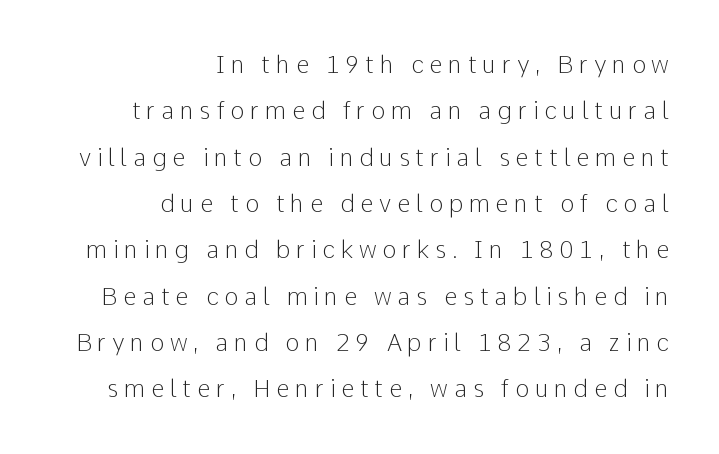
{"italic": "no", "bold": "no", "underline": "no", "align": "right", "line_spacing": "loose", "line_spacing_ratio": 1.93, "letter_spacing": "wide", "letter_spacing_em": 0.24, "glyph_px": 24}
